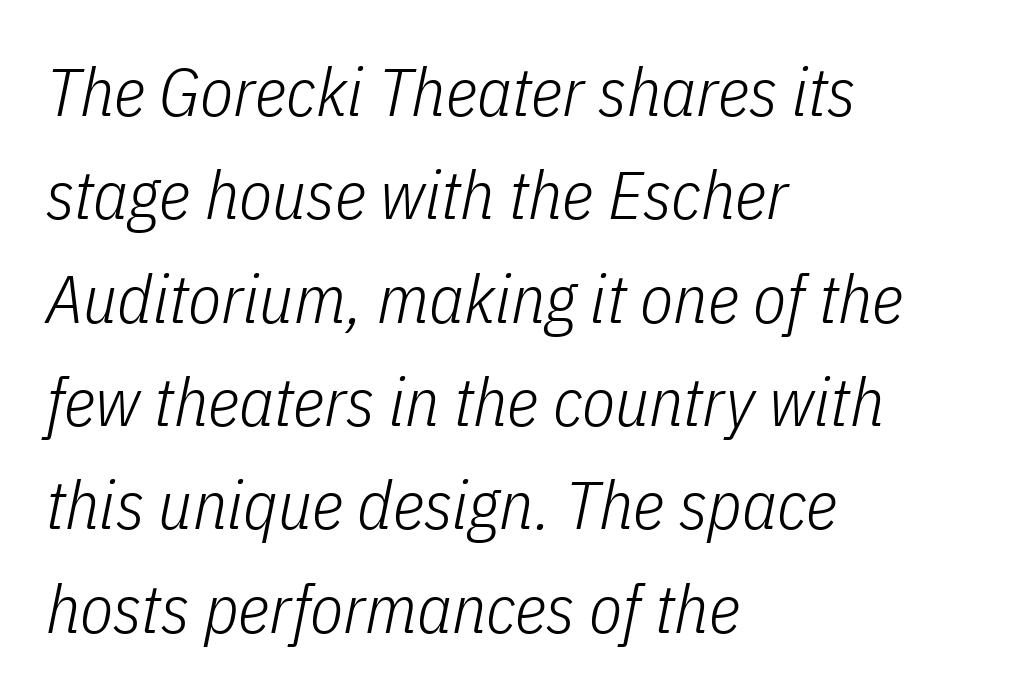
These lines are rendered in a variable-pitch font. Beneath every word, the page is bare. The rows are spaced the way most documents space them. The letters look calm and open, with moderate or lighter stems.
